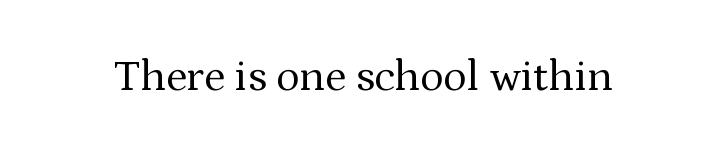
The image shows 44 px regular-weight serif type, upright; set normal letter spacing, not underlined; medium stroke contrast and a medium x-height.
